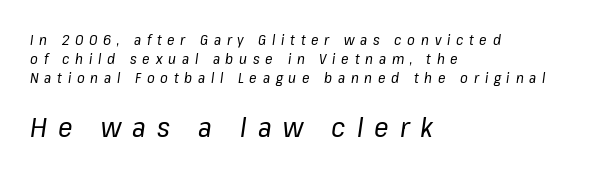
Q: Is the text bold? A: No.
Q: Is the text italic (slanted)? A: Yes, it leans right by about 8 degrees.
Q: Is the text underlined? A: No.
Q: How is the paragraph aligned? A: Left-aligned.
Q: Is the spacing between letters normal or unusually wide? A: Unusually wide.
Q: Is the spacing between lines tight, normal or loose? A: Normal.
Q: Which block of text is set in a larger size, the first (top) or the second (bottom)? A: The second (bottom) one.
